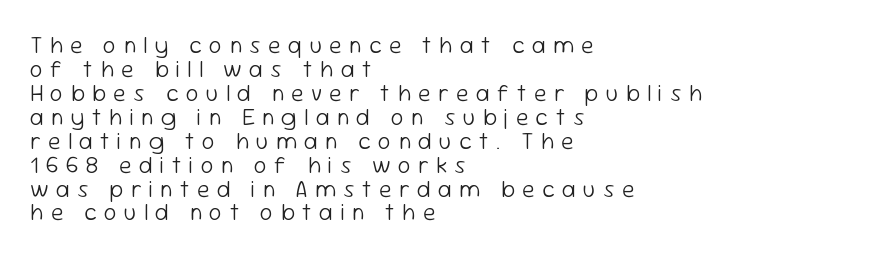
{"italic": "no", "bold": "no", "underline": "no", "align": "left", "line_spacing": "tight", "line_spacing_ratio": 1.04, "letter_spacing": "wide", "letter_spacing_em": 0.32, "glyph_px": 23}
